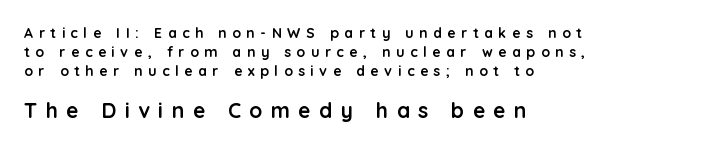
Vertical strokes here are truly vertical. Rule under the text: the space is simply empty. Chunky letters — that's bold for sure. Inter-character spacing is expanded well beyond the font's built-in metrics. The lines in this sample share a left origin and differ only in where they stop. Larger block? The one below; the one above is distinctly smaller.
